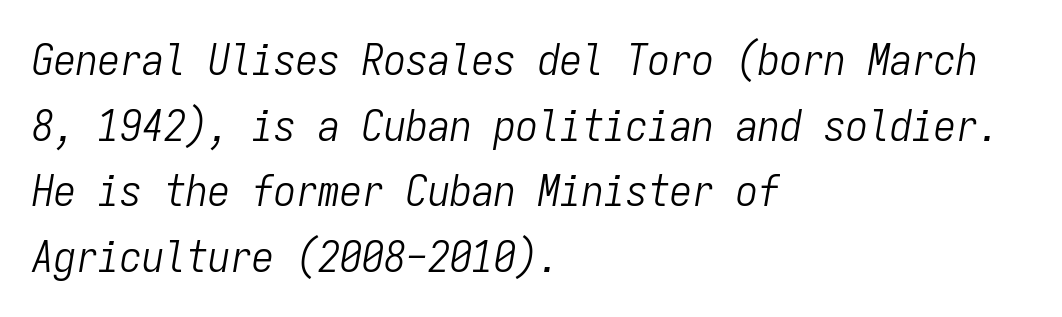
The image shows 44 px light, condensed type, italic (leaning right), monospaced; set left-aligned, normal line spacing (1.49x), normal letter spacing, not underlined; low stroke contrast and a medium x-height.
